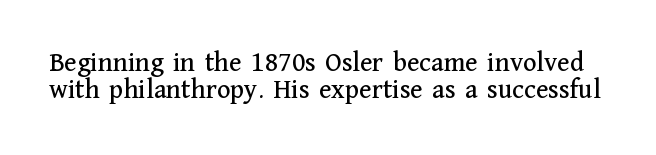
The gap between lines stays unmarked. You could not count columns in this text — the font is proportionally spaced. The letterforms sit shoulder to shoulder at normal distance. The designer dialed line spacing down below the default. Letterform terminals end in serifs throughout the passage.
